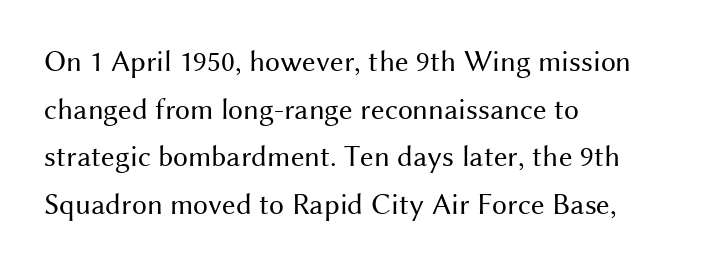
Q: Is the text bold? A: No.
Q: Is the text italic (slanted)? A: No, it is upright.
Q: Is the typeface a serif or a sans-serif typeface? A: Sans-serif.
Q: Is the text underlined? A: No.
Q: How is the paragraph aligned? A: Left-aligned.
Q: Is the spacing between letters normal or unusually wide? A: Normal.
Q: Is the spacing between lines tight, normal or loose? A: Normal.
Q: Width (condensed, normal, or wide)? A: Normal.
Q: Stroke contrast? A: Medium.
Q: x-height? A: Medium.
Q: Monospaced? A: No.
